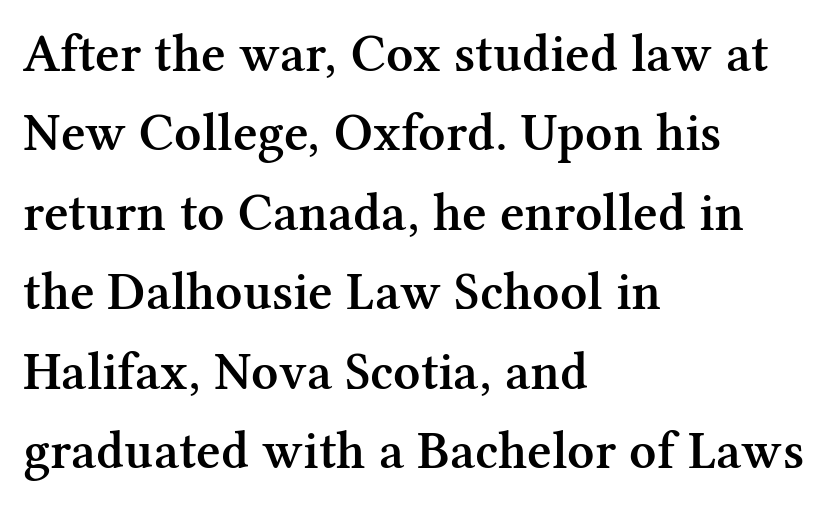
Notice how the stems are strictly vertical — no italics here. A typesetter would call this proportional, since set widths differ per character. Decoration check: the copy has no underline. A serif font was chosen for this passage.
